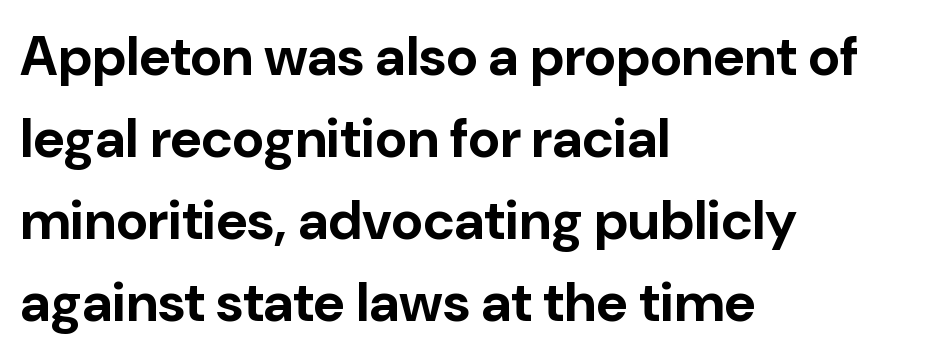
{"serif": "no", "italic": "no", "bold": "yes", "weight": "bold", "width": "normal", "stroke_contrast": "low", "x_height": "medium", "monospaced": "no", "underline": "no", "align": "left", "line_spacing": "normal", "line_spacing_ratio": 1.49, "letter_spacing": "normal", "letter_spacing_em": 0.0, "glyph_px": 55}
